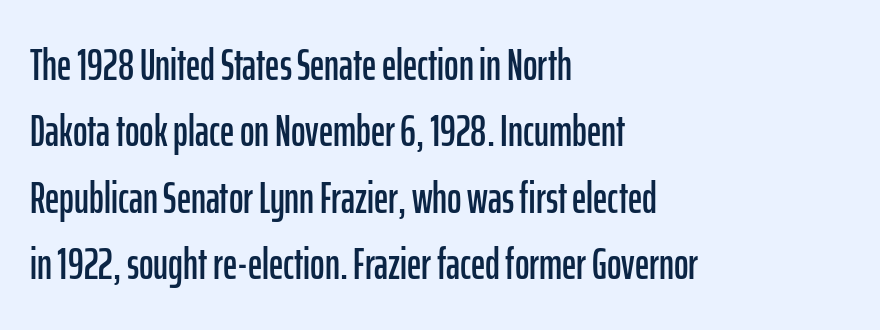
Q: Is the text italic (slanted)? A: No, it is upright.
Q: Is the typeface a serif or a sans-serif typeface? A: Sans-serif.
Q: Is the text underlined? A: No.
Q: How is the paragraph aligned? A: Left-aligned.
Q: Is the spacing between letters normal or unusually wide? A: Normal.
Q: Is the spacing between lines tight, normal or loose? A: Normal.
Q: Width (condensed, normal, or wide)? A: Condensed.
Q: Stroke contrast? A: Low.
Q: x-height? A: Medium.
Q: Monospaced? A: No.
